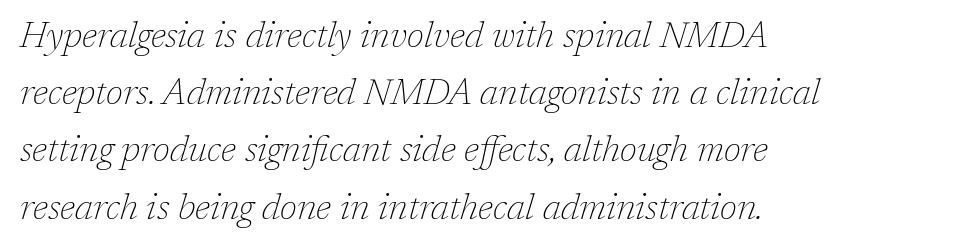
The image shows 36 px thin serif type, italic (leaning right); set left-aligned, normal line spacing (1.59x), normal letter spacing, not underlined; low stroke contrast and a medium x-height.
